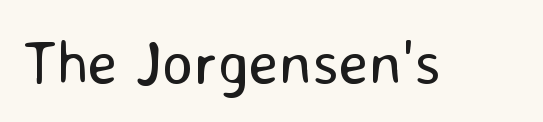
{"serif": "no", "italic": "no", "bold": "no", "weight": "regular", "width": "normal", "stroke_contrast": "low", "x_height": "medium", "monospaced": "no", "underline": "no", "letter_spacing": "normal", "letter_spacing_em": 0.0, "glyph_px": 61}
